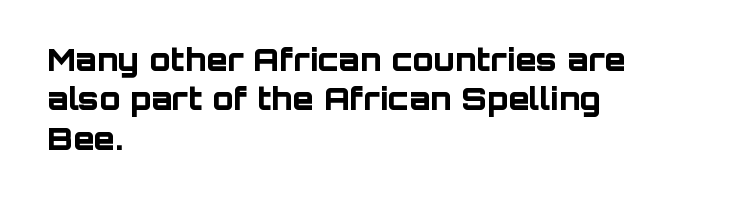
The image shows 31 px bold sans-serif type, upright; set left-aligned, normal line spacing (1.27x), normal letter spacing, not underlined; low stroke contrast and a large x-height.
